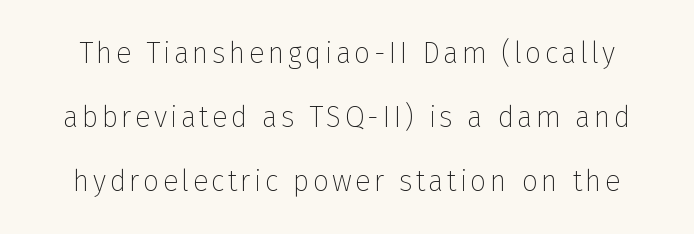
The image shows 29 px thin sans-serif type, upright; set loose line spacing (2.2x), not underlined; low stroke contrast and a medium x-height.
